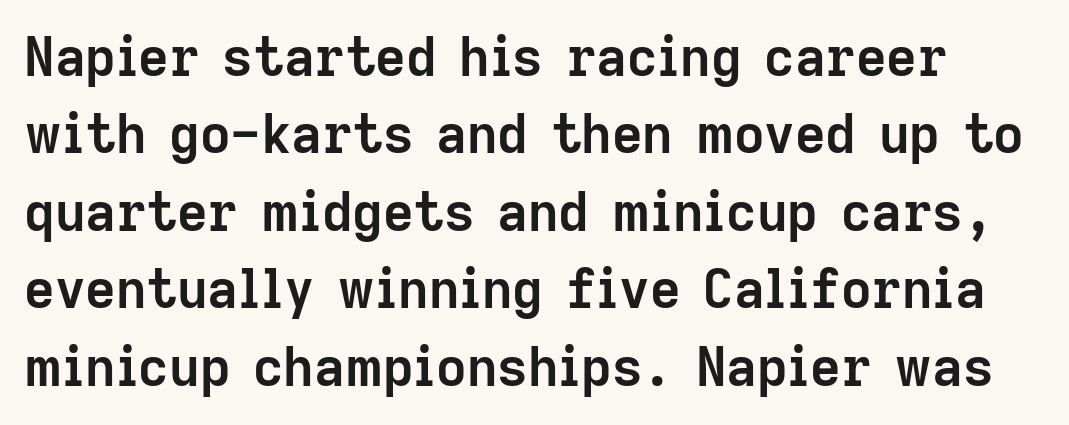
{"serif": "no", "italic": "no", "bold": "yes", "weight": "semibold", "width": "normal", "stroke_contrast": "low", "x_height": "medium", "monospaced": "no", "underline": "no", "line_spacing": "normal", "line_spacing_ratio": 1.46, "letter_spacing": "normal", "letter_spacing_em": 0.0, "glyph_px": 53}
